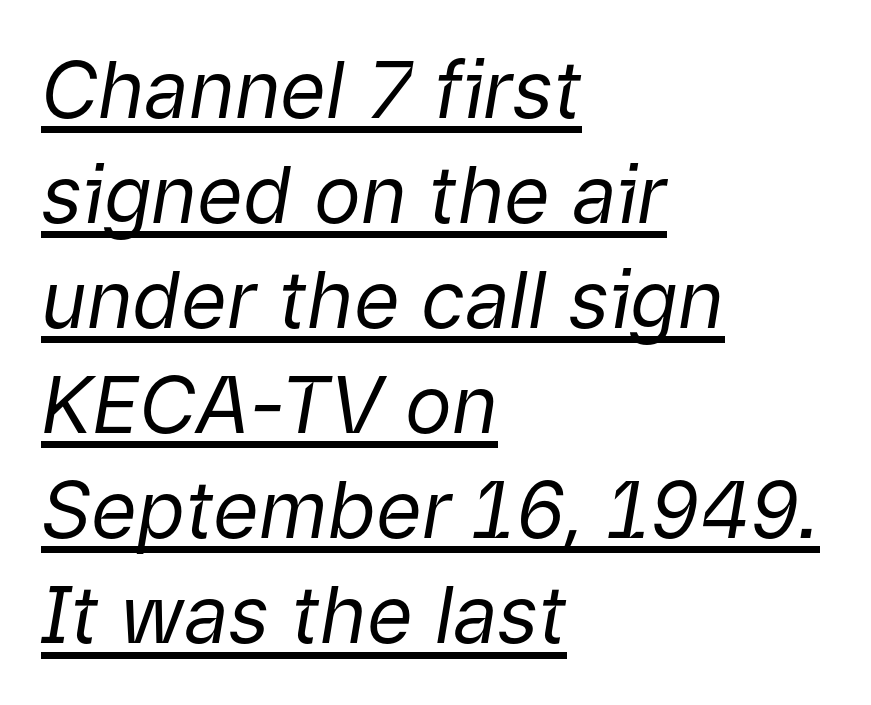
{"italic": "yes", "lean": "right", "slant_degrees": 9, "bold": "no", "weight": "regular", "width": "normal", "stroke_contrast": "low", "x_height": "medium", "monospaced": "no", "underline": "yes", "align": "left", "line_spacing": "normal", "line_spacing_ratio": 1.33, "letter_spacing": "normal", "letter_spacing_em": 0.0, "glyph_px": 79}
